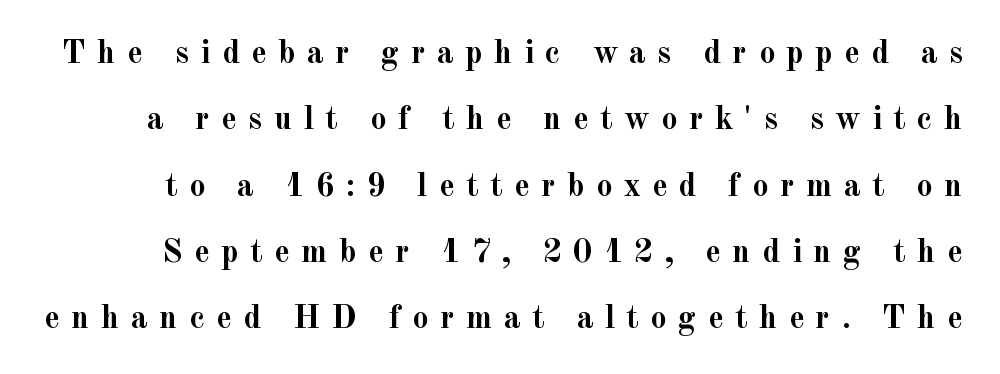
{"serif": "yes", "italic": "no", "bold": "yes", "weight": "semibold", "width": "normal", "x_height": "small", "monospaced": "no", "underline": "no", "line_spacing": "loose", "line_spacing_ratio": 2.01, "letter_spacing": "wide", "letter_spacing_em": 0.34, "glyph_px": 33}
